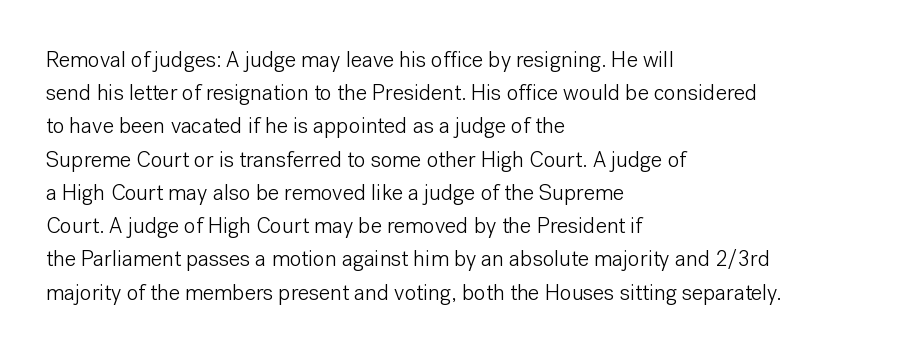
{"italic": "no", "bold": "no", "underline": "no", "align": "left", "line_spacing": "normal", "line_spacing_ratio": 1.51, "letter_spacing": "normal", "letter_spacing_em": 0.0, "glyph_px": 22}
